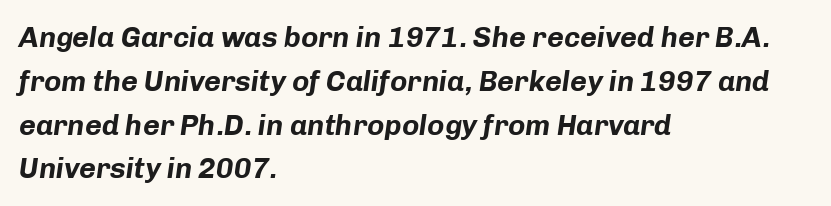
The image shows 29 px bold type, italic (leaning right); set left-aligned, normal line spacing (1.51x), normal letter spacing, not underlined; low stroke contrast and a medium x-height.
